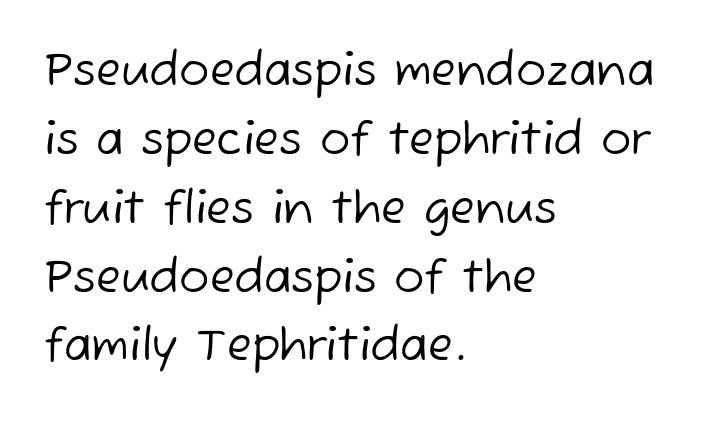
Q: Is the text bold? A: No.
Q: Is the typeface a serif or a sans-serif typeface? A: Sans-serif.
Q: Is the text underlined? A: No.
Q: How is the paragraph aligned? A: Left-aligned.
Q: Is the spacing between letters normal or unusually wide? A: Normal.
Q: Is the spacing between lines tight, normal or loose? A: Normal.
Q: Width (condensed, normal, or wide)? A: Normal.
Q: Stroke contrast? A: Low.
Q: x-height? A: Medium.
Q: Monospaced? A: No.
